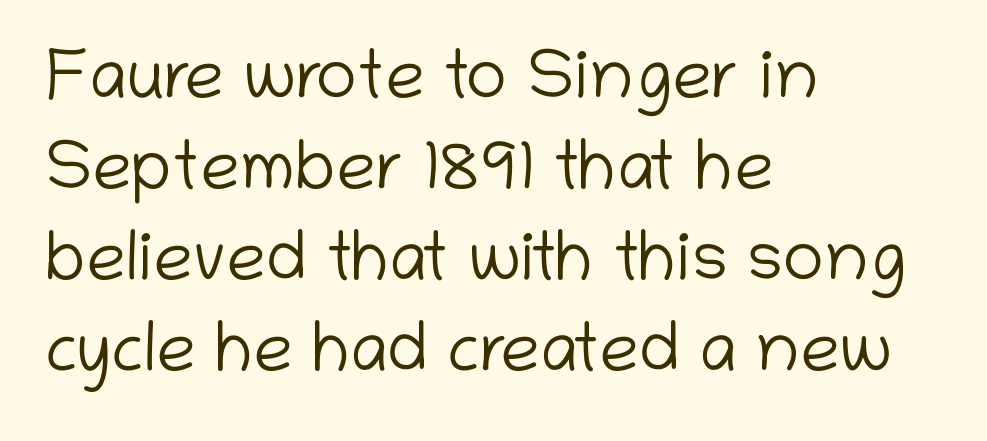
The image shows 70 px light sans-serif type, upright; set left-aligned, normal line spacing (1.3x), normal letter spacing, not underlined; low stroke contrast and a medium x-height.
